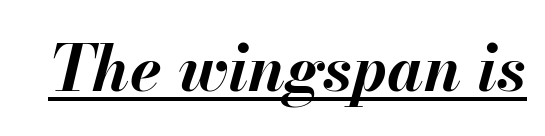
The letters sit at their default tracking, neither squeezed nor spread. A rule runs beneath these lines of type. If you drew a line through each stem, it would be angled. Typesetter's note: full bold, strokes at maximum text heaviness. The letters advance in unequal steps, a hallmark of proportional type.
